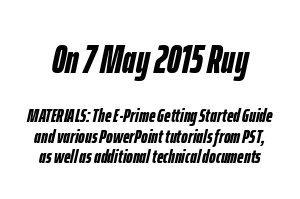
Posture: slanted. These lines carry a lot of weight — the face is fully bold. Here the designer chose a conventional face with non-uniform glyph widths. Default kerning and tracking; the words read as compact shapes. The leading is snug, giving the passage a crowded texture.
